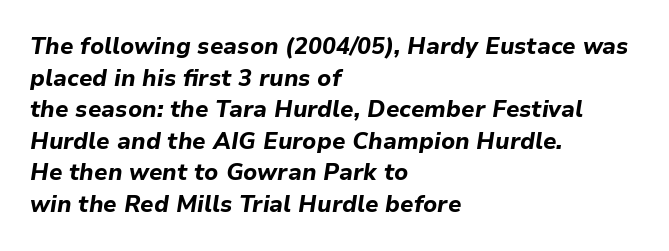
The image shows 23 px bold type, italic (leaning right); set left-aligned, normal line spacing (1.37x), normal letter spacing, not underlined.
